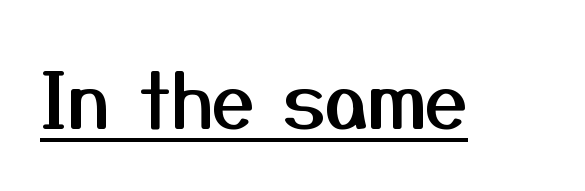
{"serif": "no", "italic": "no", "width": "normal", "stroke_contrast": "medium", "x_height": "medium", "monospaced": "no", "underline": "yes", "letter_spacing": "normal", "letter_spacing_em": 0.0, "glyph_px": 76}
